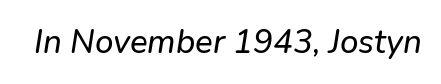
Q: Is the text italic (slanted)? A: Yes, it leans right by about 9 degrees.
Q: Is the text underlined? A: No.
Q: Is the spacing between letters normal or unusually wide? A: Normal.
Q: Width (condensed, normal, or wide)? A: Normal.
Q: Stroke contrast? A: Low.
Q: x-height? A: Medium.
Q: Monospaced? A: No.
